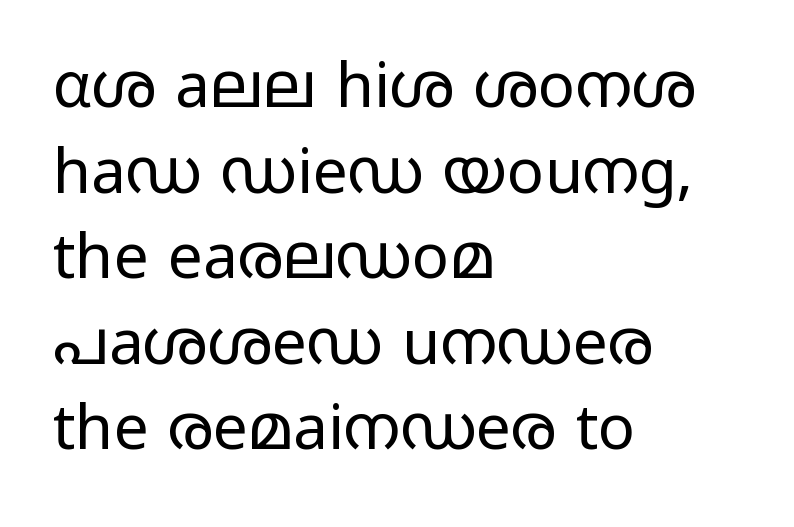
The image shows 62 px regular-weight, wide sans-serif type, upright; set left-aligned, normal line spacing (1.38x), normal letter spacing, not underlined; low stroke contrast and a medium x-height.
